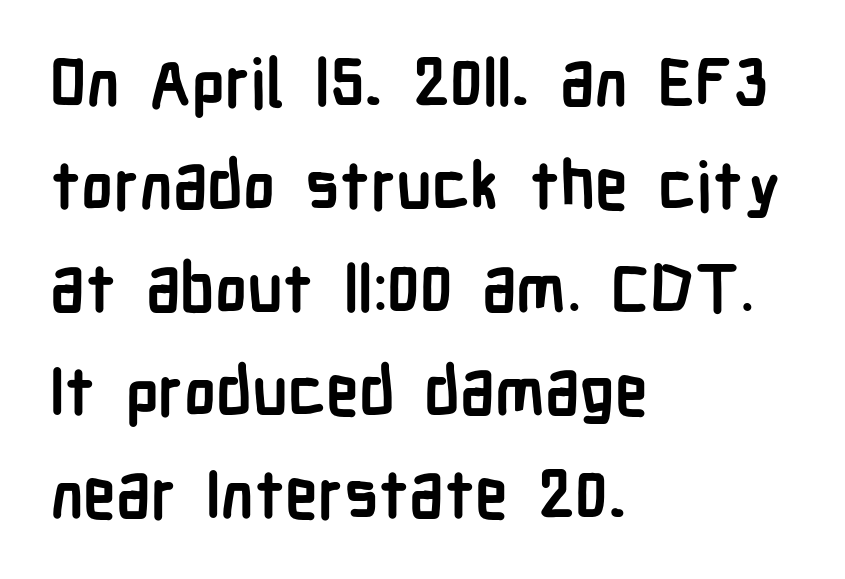
Q: Is the text bold? A: Yes.
Q: Is the text italic (slanted)? A: No, it is upright.
Q: Is the typeface a serif or a sans-serif typeface? A: Sans-serif.
Q: Is the text underlined? A: No.
Q: How is the paragraph aligned? A: Left-aligned.
Q: Is the spacing between letters normal or unusually wide? A: Normal.
Q: Is the spacing between lines tight, normal or loose? A: Normal.
Q: Width (condensed, normal, or wide)? A: Condensed.
Q: Stroke contrast? A: Low.
Q: x-height? A: Medium.
Q: Monospaced? A: No.
